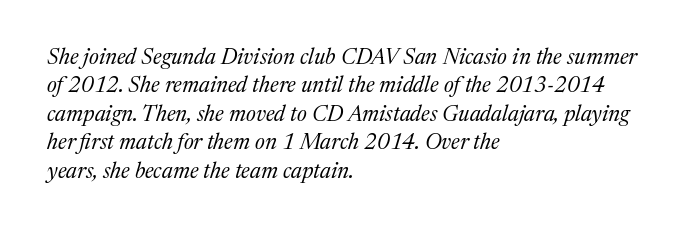
The image shows 22 px text type, italic (leaning right); set left-aligned, normal line spacing (1.29x), normal letter spacing, not underlined.
